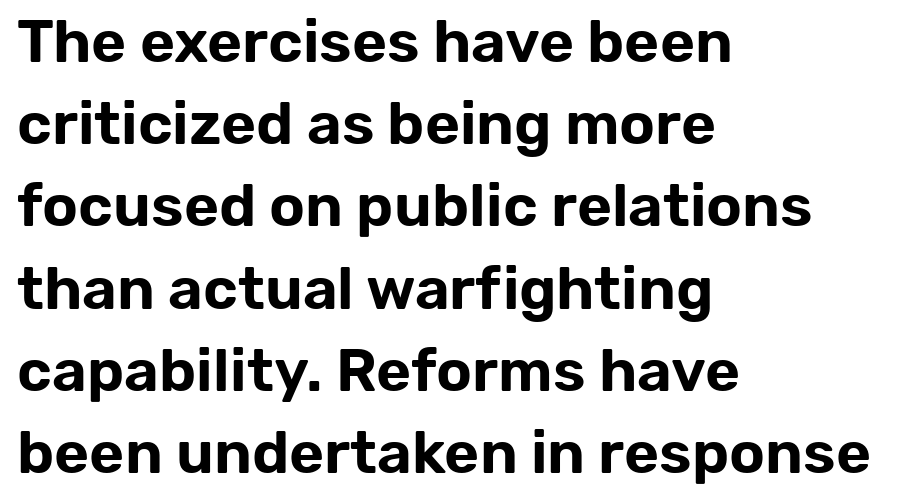
{"serif": "no", "italic": "no", "width": "normal", "stroke_contrast": "low", "x_height": "medium", "monospaced": "no", "underline": "no", "align": "left", "line_spacing": "normal", "line_spacing_ratio": 1.37, "letter_spacing": "normal", "letter_spacing_em": 0.0, "glyph_px": 60}
